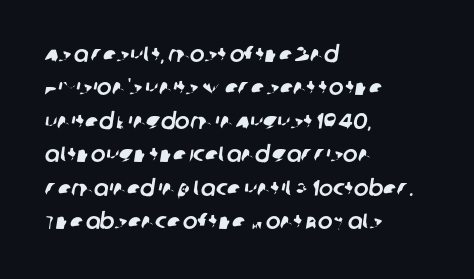
Q: Is the text underlined? A: No.
Q: How is the paragraph aligned? A: Left-aligned.
Q: Is the spacing between letters normal or unusually wide? A: Normal.
Q: Is the spacing between lines tight, normal or loose? A: Normal.
